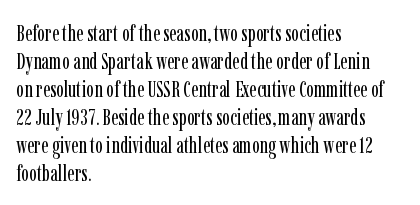
Every stem runs plumb, perpendicular to the baseline. Layout note: lines flush left. Decoration check: the copy has no underline. Short note: letters normally spaced.
